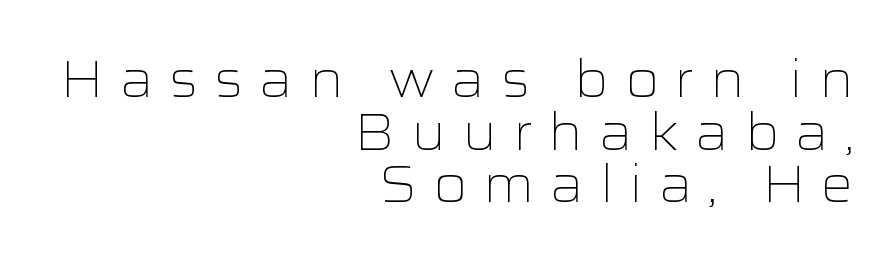
The image shows 51 px light, wide sans-serif type, upright; set right-aligned, tight line spacing (1.03x), unusually wide letter spacing (+0.31 em), not underlined; low stroke contrast and a medium x-height.
